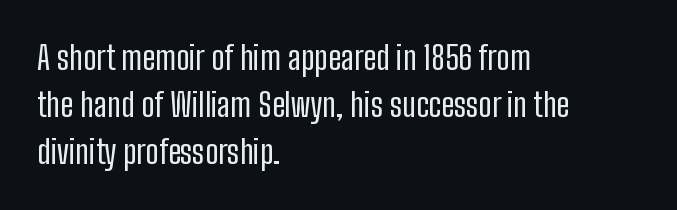
You could not count columns in this text — the font is proportionally spaced. A clean baseline with only descenders dipping below it. Typographically, this falls in the sans-serif category. Successive baselines arrive at the customary interval. The type sits square on the baseline with zero lean. Inter-character spacing is left at the font's built-in metrics.
